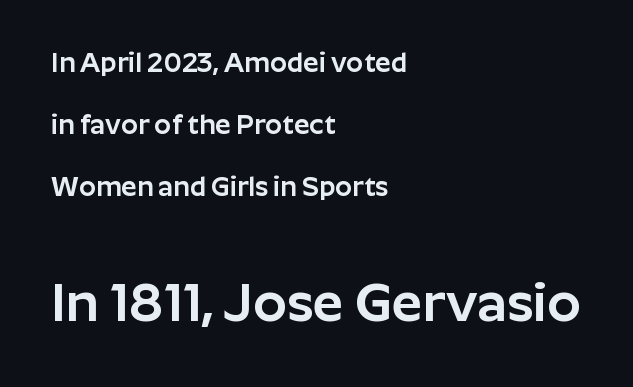
A clean baseline with only descenders dipping below it. Each letter keeps its own natural width here, so spacing adapts to shape. The block of text is sparse from top to bottom, with ample space between rows. The text block is weighted toward the left margin, trailing off unevenly rightward. These lines are composed in type without serifs.
